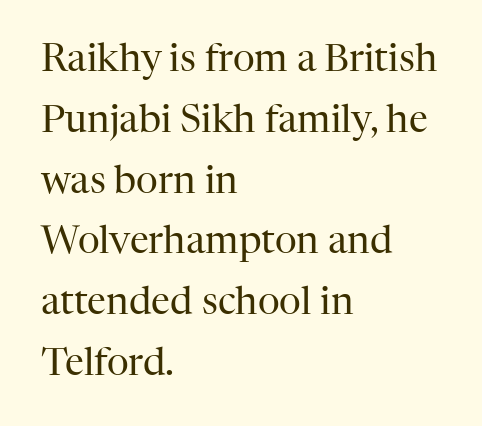
These lines are rendered in a variable-pitch font. Note: serifs present on the glyphs. Each word holds together tightly as a unit, with standard inter-letter gaps. The lettering stays uniformly vertical, giving the passage a roman look.
